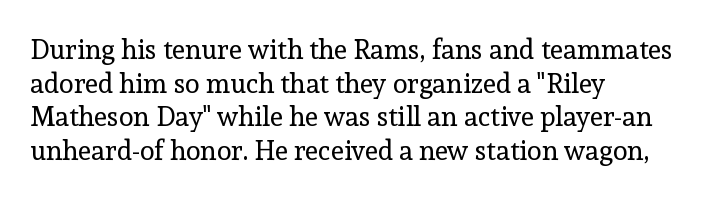
Whoever set this chose a conventional vertical rhythm. Each stroke keeps to a modest, everyday thickness or less. Is there any slant? The stems are plumb. Any mark beneath the type? The region is blank. Horizontal alignment here is leftward, the default for most running prose.
